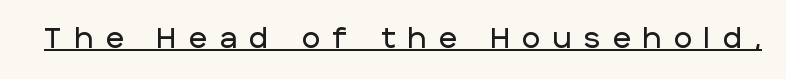
The image shows 28 px sans-serif type, upright; set unusually wide letter spacing (+0.45 em), underlined; low stroke contrast and a large x-height.
